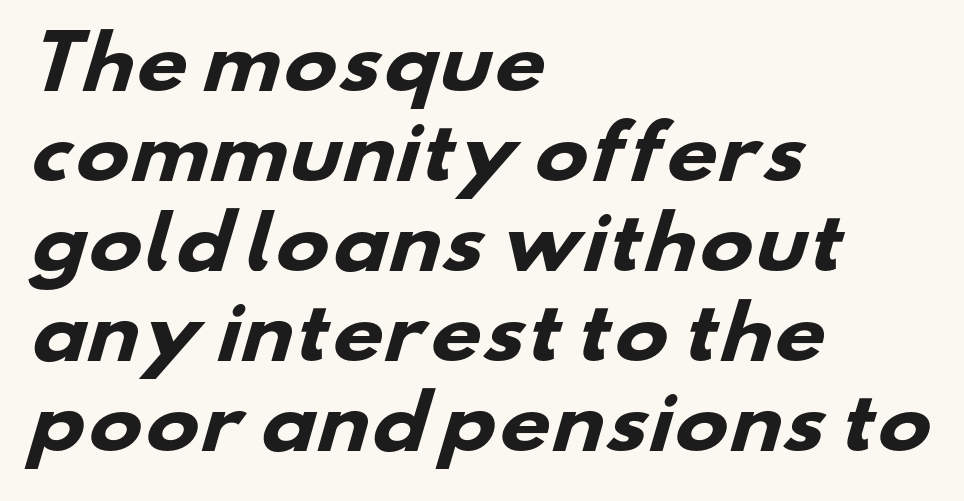
The image shows 72 px heavy, wide sans-serif type; set left-aligned, normal line spacing (1.25x), normal letter spacing, not underlined; low stroke contrast and a small x-height.
